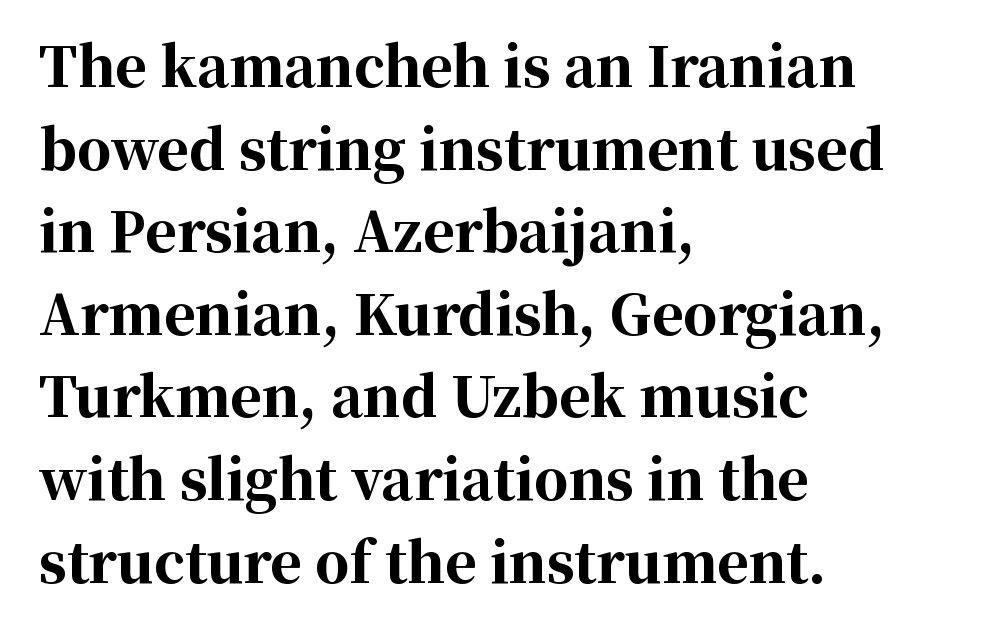
The image shows 54 px bold serif type, upright; set left-aligned, normal line spacing (1.53x), normal letter spacing, not underlined; high stroke contrast and a medium x-height.
